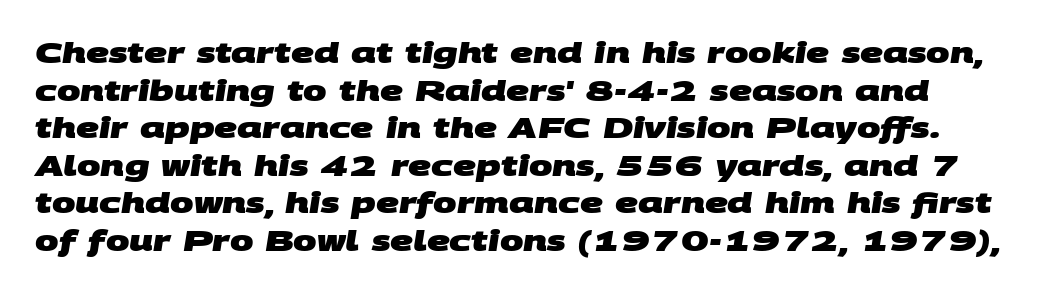
{"serif": "no", "bold": "yes", "weight": "heavy", "width": "wide", "stroke_contrast": "medium", "x_height": "large", "monospaced": "no", "underline": "no", "line_spacing": "normal", "line_spacing_ratio": 1.34, "letter_spacing": "normal", "letter_spacing_em": 0.0, "glyph_px": 28}
